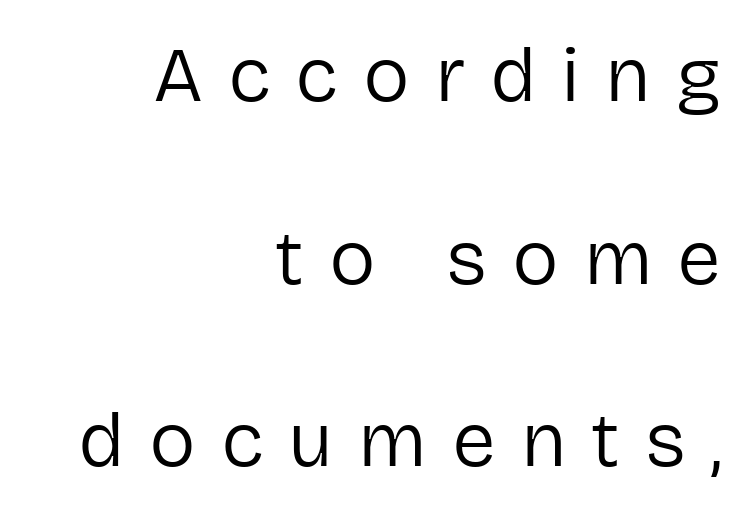
{"serif": "no", "italic": "no", "bold": "no", "weight": "regular", "width": "normal", "stroke_contrast": "low", "x_height": "medium", "monospaced": "no", "underline": "no", "align": "right", "line_spacing": "loose", "line_spacing_ratio": 2.34, "letter_spacing": "wide", "letter_spacing_em": 0.32, "glyph_px": 78}
